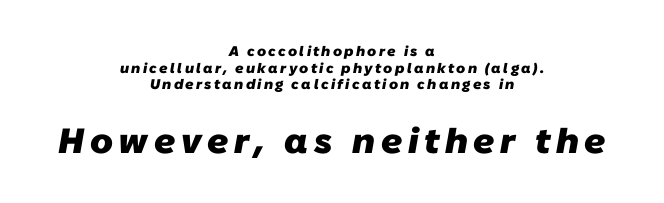
{"serif": "no", "bold": "yes", "weight": "heavy", "width": "normal", "stroke_contrast": "low", "x_height": "medium", "monospaced": "no", "underline": "no", "align": "center", "line_spacing_ratio": 1.18, "larger_block": "second", "size_ratio": 2.5, "glyph_px": 35}
